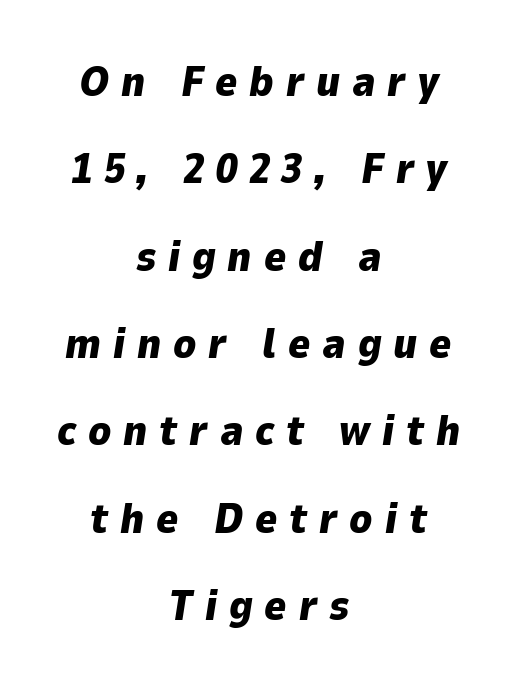
Q: Is the text bold? A: Yes.
Q: Is the text italic (slanted)? A: Yes, it leans right by about 9 degrees.
Q: Is the text underlined? A: No.
Q: How is the paragraph aligned? A: Centered.
Q: Is the spacing between letters normal or unusually wide? A: Unusually wide.
Q: Is the spacing between lines tight, normal or loose? A: Loose.
Q: Width (condensed, normal, or wide)? A: Normal.
Q: Stroke contrast? A: Low.
Q: x-height? A: Medium.
Q: Monospaced? A: No.
